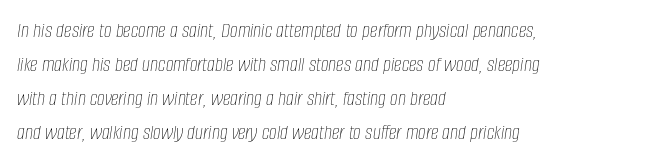
The strokes are not fattened; the text isn't bold. Nobody touched the tracking dial on this one. This block has exactly the height ordinary leading produces. Style check: oblique. Reading down the block, your eye returns to a fixed left position each line. Honestly, there is no underline to notice here at all.
